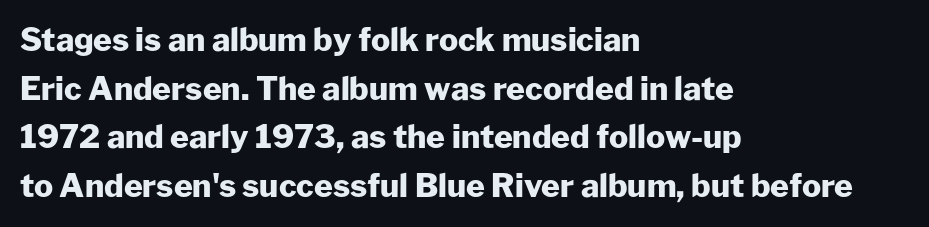
The image shows 32 px heavy sans-serif type, upright; set left-aligned, normal line spacing (1.52x), normal letter spacing, not underlined; low stroke contrast and a medium x-height.
